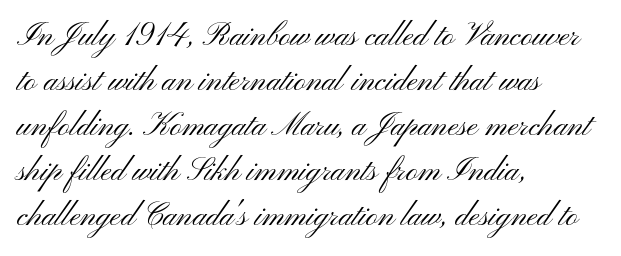
Q: Is the text bold? A: No.
Q: Is the text italic (slanted)? A: Yes.
Q: Is the typeface a serif or a sans-serif typeface? A: Sans-serif.
Q: Is the text underlined? A: No.
Q: How is the paragraph aligned? A: Left-aligned.
Q: Is the spacing between letters normal or unusually wide? A: Normal.
Q: Is the spacing between lines tight, normal or loose? A: Normal.
Q: Width (condensed, normal, or wide)? A: Wide.
Q: Stroke contrast? A: Medium.
Q: x-height? A: Small.
Q: Monospaced? A: No.
